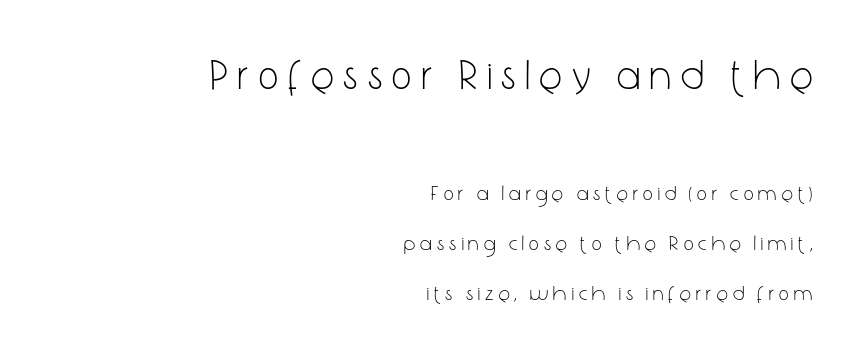
Q: Is the text bold? A: No.
Q: Is the text italic (slanted)? A: No, it is upright.
Q: Is the typeface a serif or a sans-serif typeface? A: Sans-serif.
Q: Is the text underlined? A: No.
Q: How is the paragraph aligned? A: Right-aligned.
Q: Is the spacing between letters normal or unusually wide? A: Unusually wide.
Q: Is the spacing between lines tight, normal or loose? A: Loose.
Q: Which block of text is set in a larger size, the first (top) or the second (bottom)? A: The first (top) one.
Q: Width (condensed, normal, or wide)? A: Condensed.
Q: Stroke contrast? A: Low.
Q: x-height? A: Medium.
Q: Monospaced? A: No.
